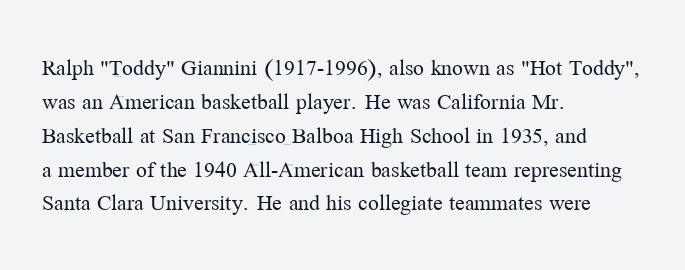
Q: Is the text bold? A: No.
Q: Is the text italic (slanted)? A: No, it is upright.
Q: Is the text underlined? A: No.
Q: How is the paragraph aligned? A: Left-aligned.
Q: Is the spacing between letters normal or unusually wide? A: Normal.
Q: Is the spacing between lines tight, normal or loose? A: Normal.
